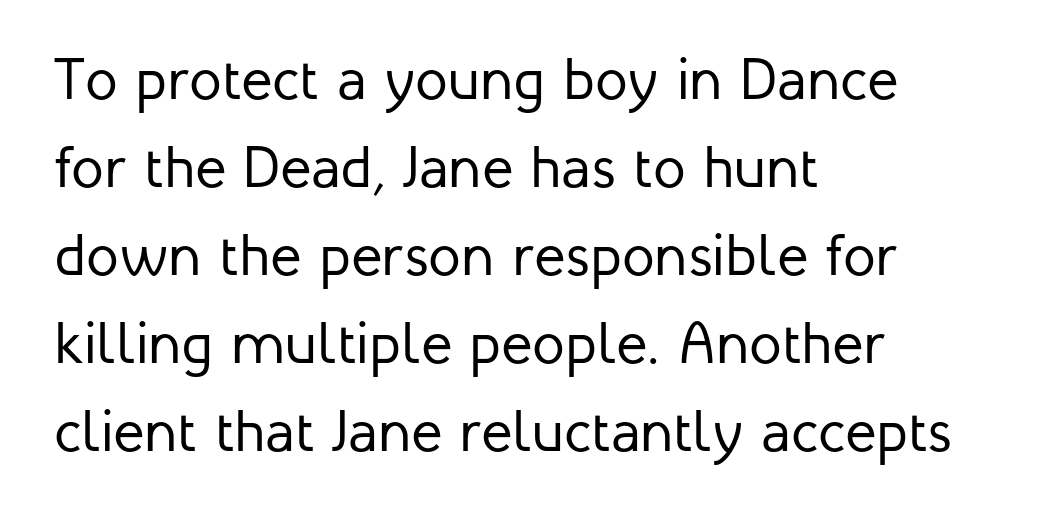
The image shows 59 px regular-weight sans-serif type, upright; set left-aligned, normal line spacing (1.49x), normal letter spacing, not underlined; low stroke contrast and a medium x-height.
